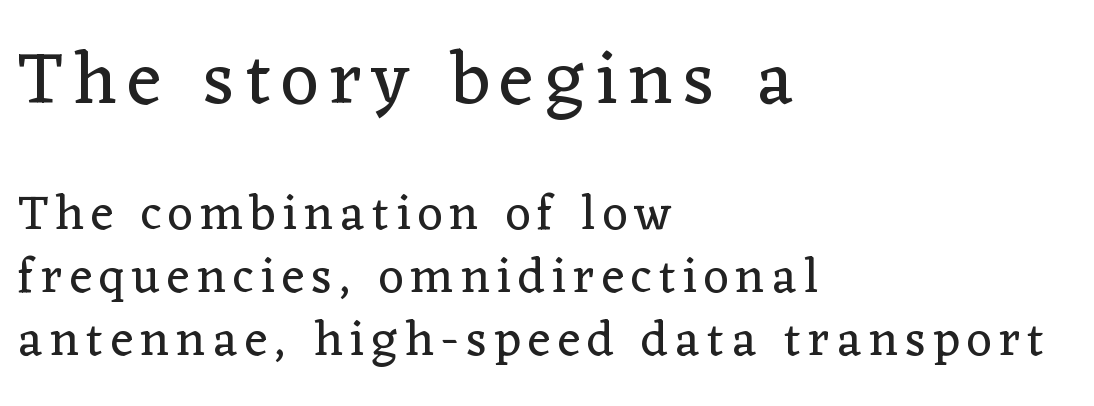
Q: Is the text bold? A: No.
Q: Is the text italic (slanted)? A: No, it is upright.
Q: Is the typeface a serif or a sans-serif typeface? A: Serif.
Q: Is the text underlined? A: No.
Q: How is the paragraph aligned? A: Left-aligned.
Q: Is the spacing between lines tight, normal or loose? A: Normal.
Q: Which block of text is set in a larger size, the first (top) or the second (bottom)? A: The first (top) one.
Q: Width (condensed, normal, or wide)? A: Normal.
Q: Stroke contrast? A: Low.
Q: x-height? A: Medium.
Q: Monospaced? A: No.
